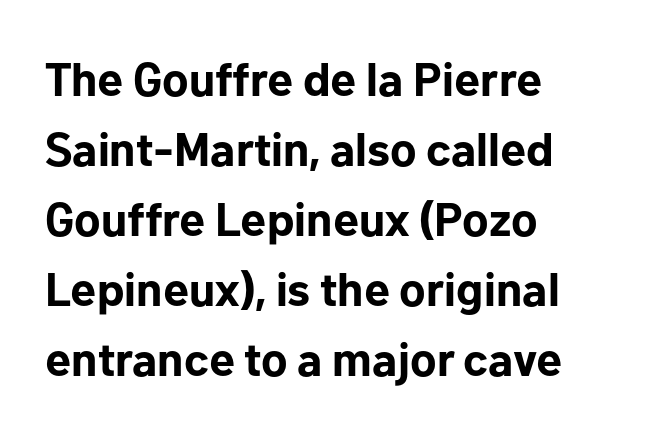
The image shows 47 px bold sans-serif type, upright; set left-aligned, normal line spacing (1.49x), normal letter spacing, not underlined; low stroke contrast and a medium x-height.
